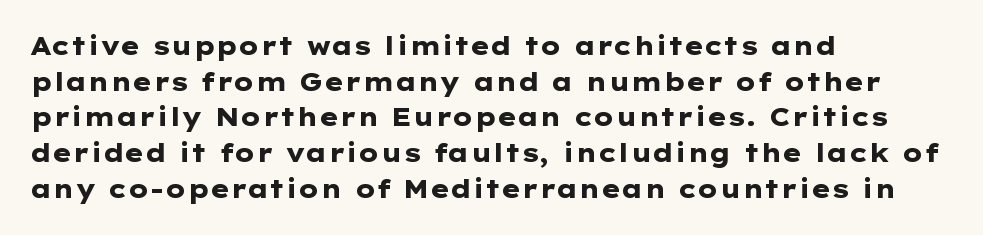
The image shows 25 px bold type, upright; set left-aligned, normal line spacing (1.43x), normal letter spacing, not underlined.
